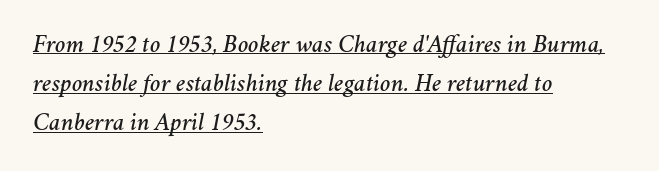
Q: Is the text italic (slanted)? A: Yes, it leans right by about 11 degrees.
Q: Is the text underlined? A: Yes.
Q: How is the paragraph aligned? A: Left-aligned.
Q: Is the spacing between letters normal or unusually wide? A: Normal.
Q: Is the spacing between lines tight, normal or loose? A: Normal.
